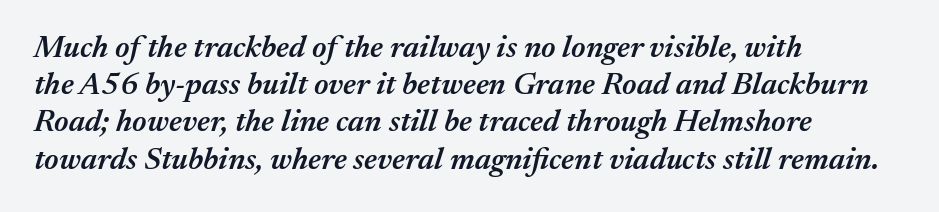
{"italic": "yes", "lean": "right", "slant_degrees": 17, "bold": "semi", "weight": "semibold", "width": "normal", "stroke_contrast": "medium", "x_height": "medium", "monospaced": "no", "underline": "no", "align": "left", "line_spacing_ratio": 1.2, "letter_spacing": "normal", "letter_spacing_em": 0.0, "glyph_px": 31}
